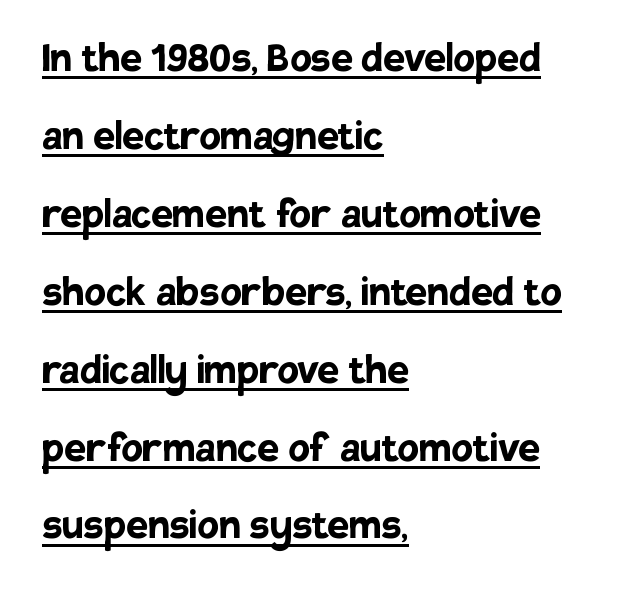
{"serif": "no", "italic": "no", "bold": "yes", "weight": "semibold", "width": "normal", "stroke_contrast": "low", "x_height": "large", "monospaced": "no", "underline": "yes", "align": "left", "line_spacing": "normal", "line_spacing_ratio": 1.59, "letter_spacing": "normal", "letter_spacing_em": 0.0, "glyph_px": 49}
